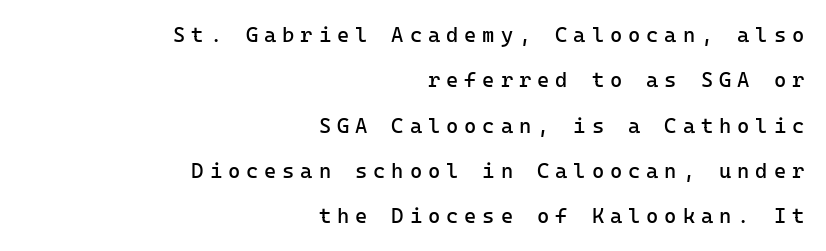
{"italic": "no", "bold": "no", "underline": "no", "align": "right", "line_spacing": "loose", "line_spacing_ratio": 2.16, "letter_spacing": "wide", "letter_spacing_em": 0.28, "glyph_px": 21}
